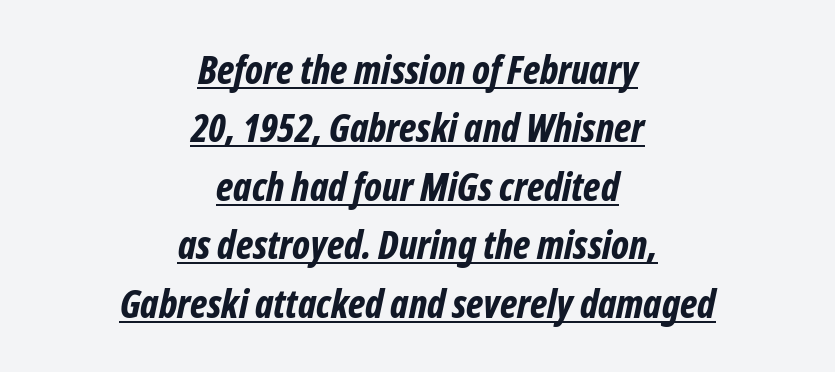
{"italic": "yes", "lean": "right", "slant_degrees": 12, "bold": "yes", "weight": "bold", "width": "condensed", "stroke_contrast": "low", "x_height": "medium", "monospaced": "no", "underline": "yes", "align": "center", "line_spacing": "normal", "line_spacing_ratio": 1.5, "letter_spacing": "normal", "letter_spacing_em": 0.0, "glyph_px": 39}
